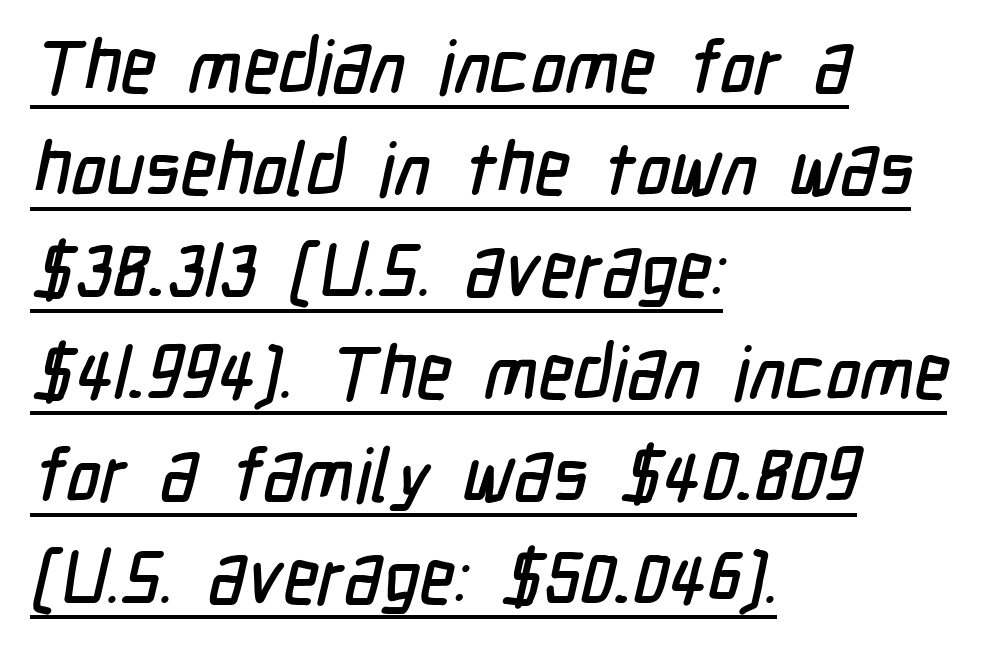
These lines keep a tight, regular rhythm from letter to letter. Regarding leading, the lines here are spaced in the standard way. A sans-serif font was chosen for this passage. In CSS terms this would be text-align: left. Here the designer chose a conventional face with non-uniform glyph widths.
